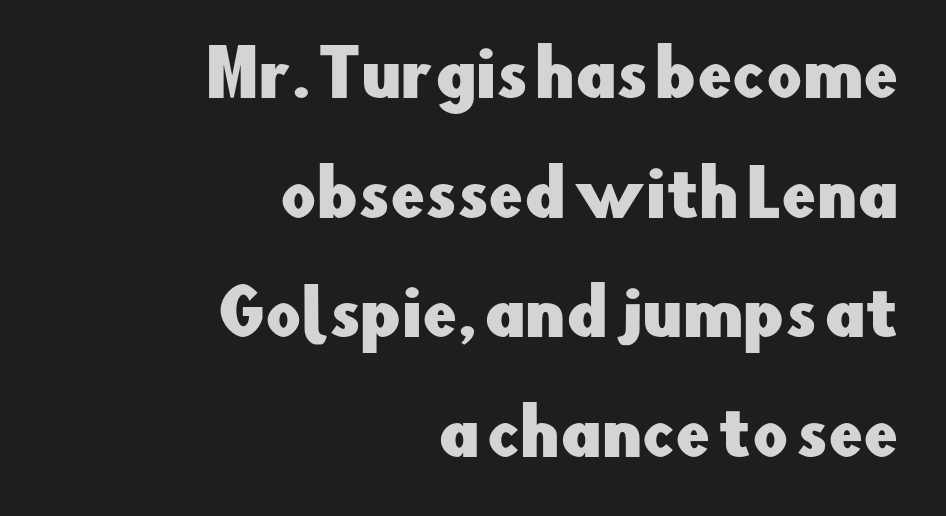
The image shows 62 px sans-serif type, upright; set right-aligned, loose line spacing (1.93x), normal letter spacing, not underlined; low stroke contrast and a small x-height.
